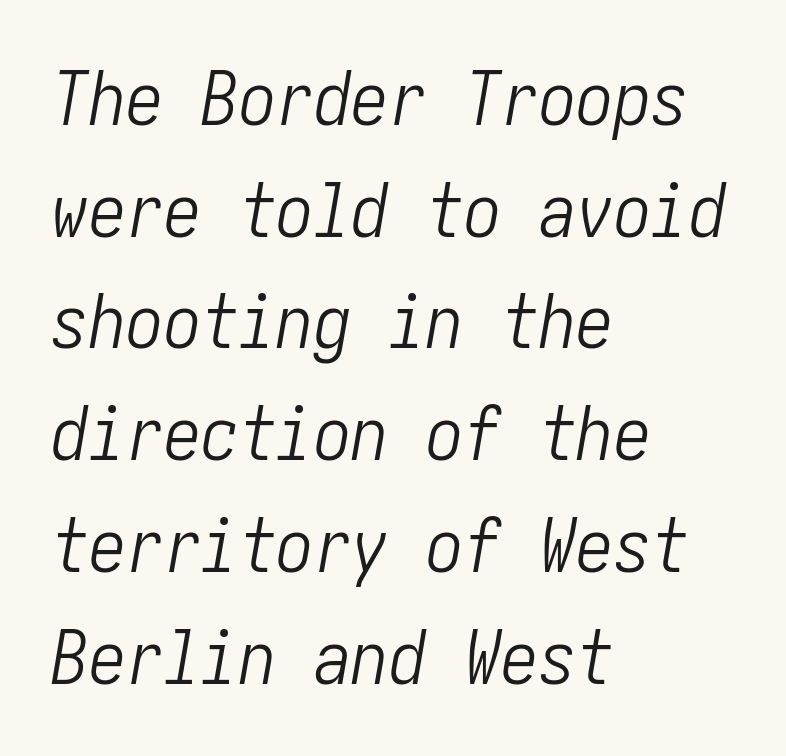
Q: Is the text bold? A: No.
Q: Is the text italic (slanted)? A: Yes, it leans right by about 10 degrees.
Q: Is the text underlined? A: No.
Q: How is the paragraph aligned? A: Left-aligned.
Q: Is the spacing between letters normal or unusually wide? A: Normal.
Q: Is the spacing between lines tight, normal or loose? A: Normal.
Q: Width (condensed, normal, or wide)? A: Condensed.
Q: Stroke contrast? A: Low.
Q: x-height? A: Medium.
